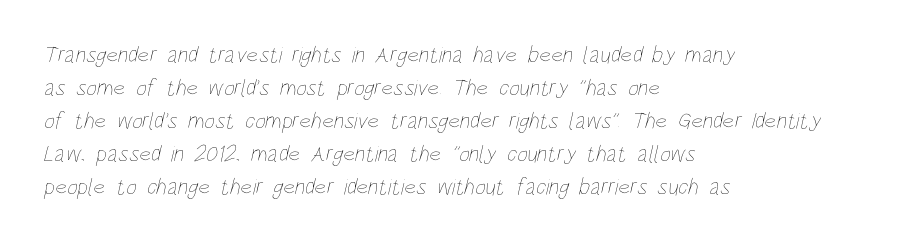
The image shows 23 px text type; set left-aligned, normal line spacing (1.44x), normal letter spacing, not underlined.
